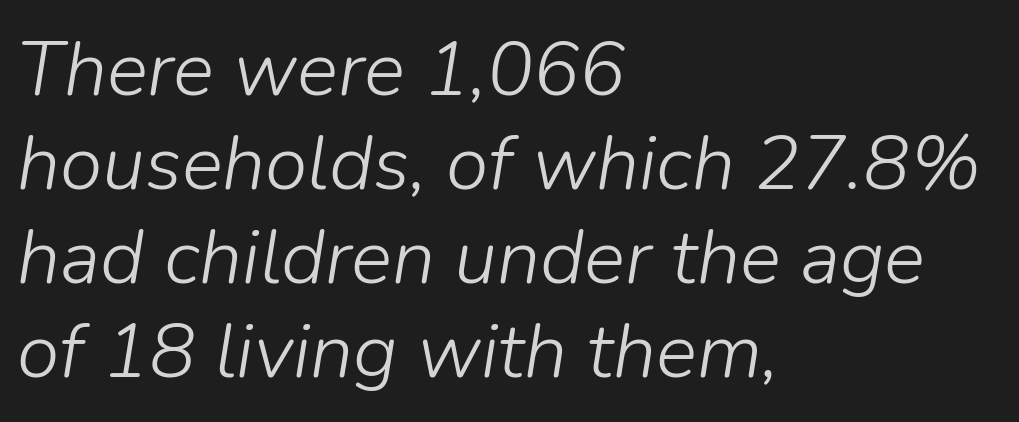
Q: Is the text bold? A: No.
Q: Is the text italic (slanted)? A: Yes, it leans right by about 9 degrees.
Q: Is the text underlined? A: No.
Q: How is the paragraph aligned? A: Left-aligned.
Q: Is the spacing between letters normal or unusually wide? A: Normal.
Q: Width (condensed, normal, or wide)? A: Normal.
Q: Stroke contrast? A: Low.
Q: x-height? A: Medium.
Q: Monospaced? A: No.
